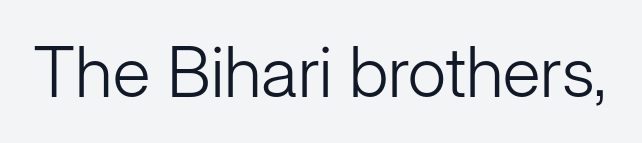
Q: Is the text bold? A: No.
Q: Is the text italic (slanted)? A: No, it is upright.
Q: Is the typeface a serif or a sans-serif typeface? A: Sans-serif.
Q: Is the text underlined? A: No.
Q: Is the spacing between letters normal or unusually wide? A: Normal.
Q: Width (condensed, normal, or wide)? A: Normal.
Q: Stroke contrast? A: Low.
Q: x-height? A: Medium.
Q: Monospaced? A: No.
